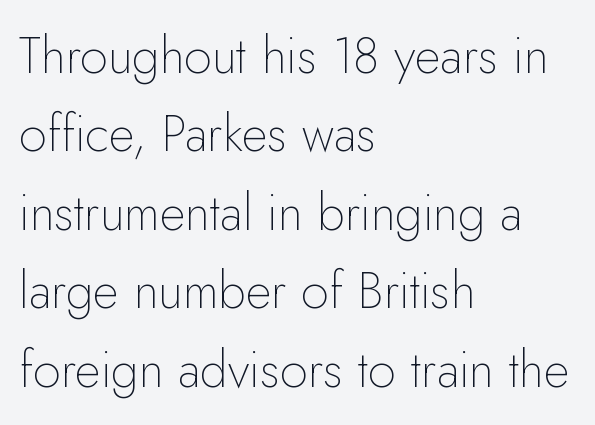
Q: Is the text bold? A: No.
Q: Is the text italic (slanted)? A: No, it is upright.
Q: Is the typeface a serif or a sans-serif typeface? A: Sans-serif.
Q: Is the text underlined? A: No.
Q: How is the paragraph aligned? A: Left-aligned.
Q: Is the spacing between letters normal or unusually wide? A: Normal.
Q: Is the spacing between lines tight, normal or loose? A: Normal.
Q: Width (condensed, normal, or wide)? A: Normal.
Q: Stroke contrast? A: Low.
Q: x-height? A: Small.
Q: Monospaced? A: No.
